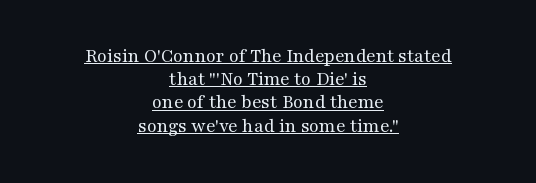
{"italic": "no", "bold": "no", "underline": "yes", "align": "center", "line_spacing_ratio": 1.16, "letter_spacing": "normal", "letter_spacing_em": 0.0, "glyph_px": 20}
